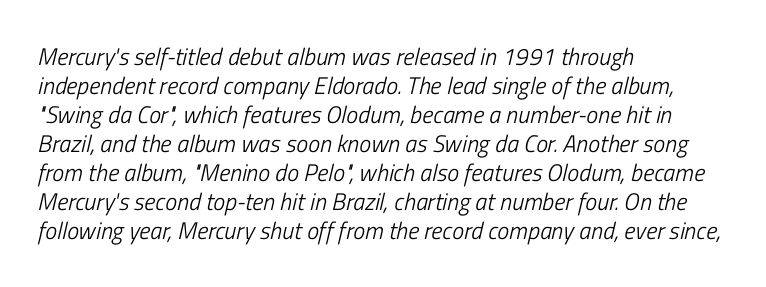
Q: Is the text bold? A: No.
Q: Is the text italic (slanted)? A: Yes, it leans right by about 13 degrees.
Q: Is the text underlined? A: No.
Q: How is the paragraph aligned? A: Left-aligned.
Q: Is the spacing between letters normal or unusually wide? A: Normal.
